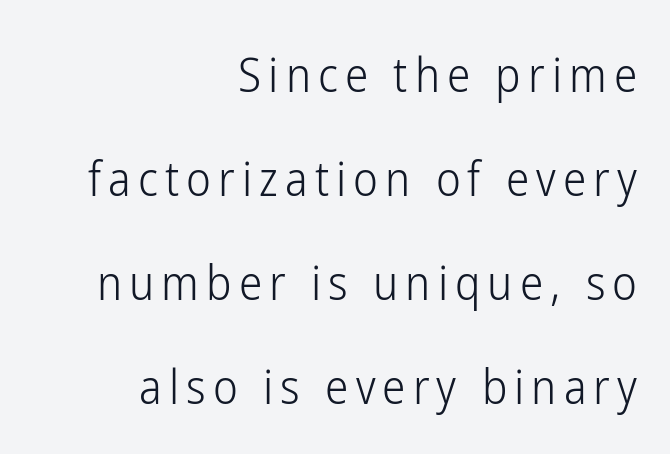
The image shows 47 px light, condensed sans-serif type, upright; set right-aligned, loose line spacing (2.21x), not underlined; low stroke contrast and a medium x-height.
